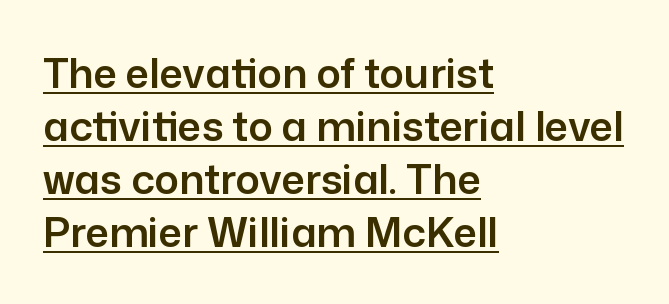
A typesetter would mark this as roman, not italic. Glance below the letters and you will spot a drawn line. Does the type have serifs? No, each stem ends abruptly. The rows are spaced the way most documents space them.
